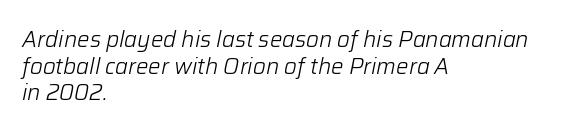
The image shows 22 px text type, italic (leaning right); set left-aligned, line spacing 1.21x, normal letter spacing, not underlined.
